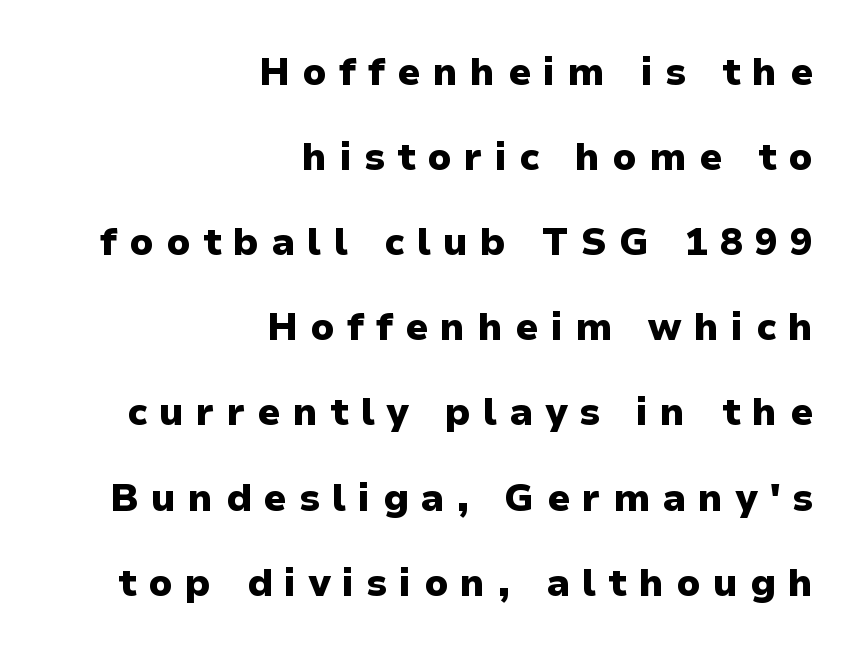
Character widths vary here, with narrow letters taking less room than wide ones. What weight is shown? A full bold with thick strokes. Is there much room between lines? Yes — plenty of vertical air separates them. Each word looks stretched out because of the extra space between its letters. No feet cap the strokes, marking this as sans-serif type.
